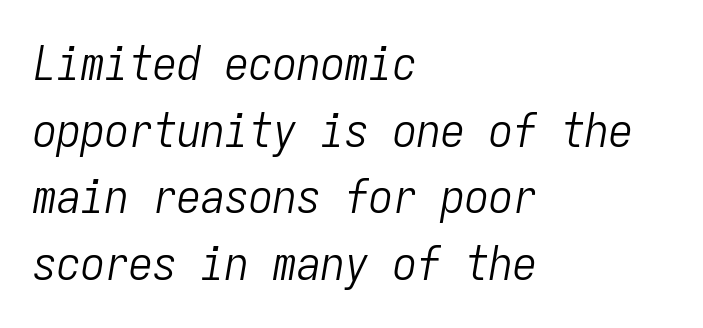
Has an underline been added? It has not. Is this a fixed-width face? Yes — each glyph sits in an identical cell. Nobody touched the tracking dial on this one. Baseline-to-baseline distance is the conventional proportion of letter height. The weight tops out at a normal text grade.
